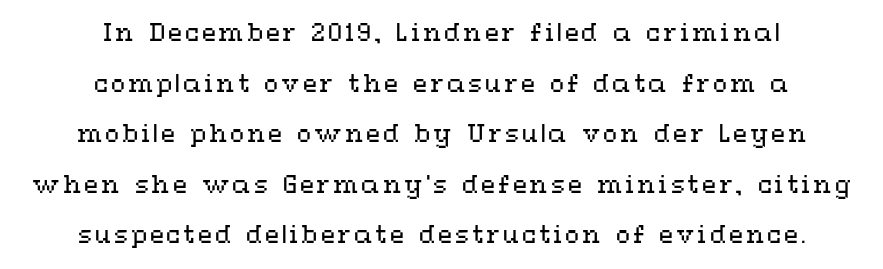
The line-height multiplier appears high, well above default. Style check: upright. The passage shown is not underscored anywhere. Alignment: centered. Counters stay open thanks to moderate or lighter strokes.
